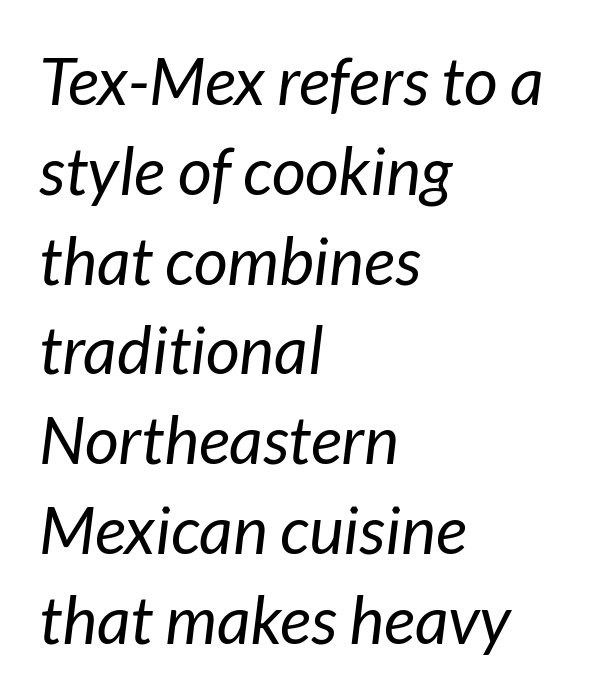
Q: Is the text bold? A: No.
Q: Is the text italic (slanted)? A: Yes, it leans right by about 7 degrees.
Q: Is the text underlined? A: No.
Q: How is the paragraph aligned? A: Left-aligned.
Q: Is the spacing between letters normal or unusually wide? A: Normal.
Q: Is the spacing between lines tight, normal or loose? A: Normal.
Q: Width (condensed, normal, or wide)? A: Normal.
Q: Stroke contrast? A: Low.
Q: x-height? A: Medium.
Q: Monospaced? A: No.
